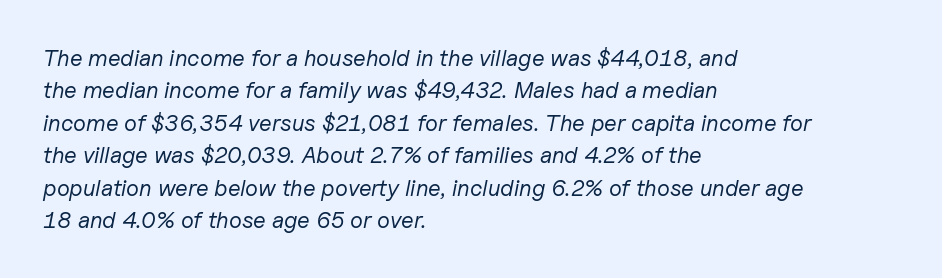
The image shows 23 px text type, italic (leaning right); set left-aligned, normal line spacing (1.41x), normal letter spacing, not underlined.
